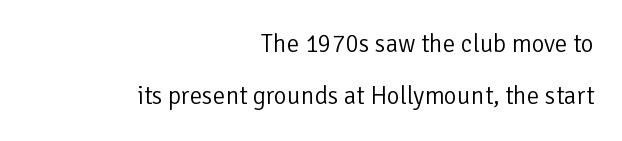
Q: Is the text bold? A: No.
Q: Is the text italic (slanted)? A: No, it is upright.
Q: Is the text underlined? A: No.
Q: How is the paragraph aligned? A: Right-aligned.
Q: Is the spacing between letters normal or unusually wide? A: Normal.
Q: Is the spacing between lines tight, normal or loose? A: Loose.
